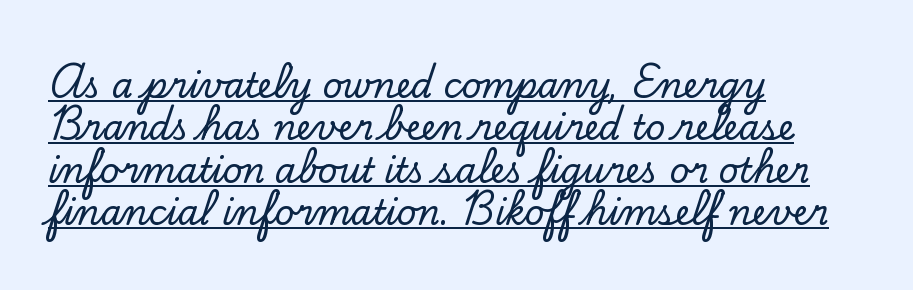
{"serif": "yes", "width": "normal", "stroke_contrast": "low", "x_height": "small", "monospaced": "no", "underline": "yes", "align": "left", "line_spacing": "normal", "line_spacing_ratio": 1.25, "letter_spacing": "normal", "letter_spacing_em": 0.0, "glyph_px": 34}
